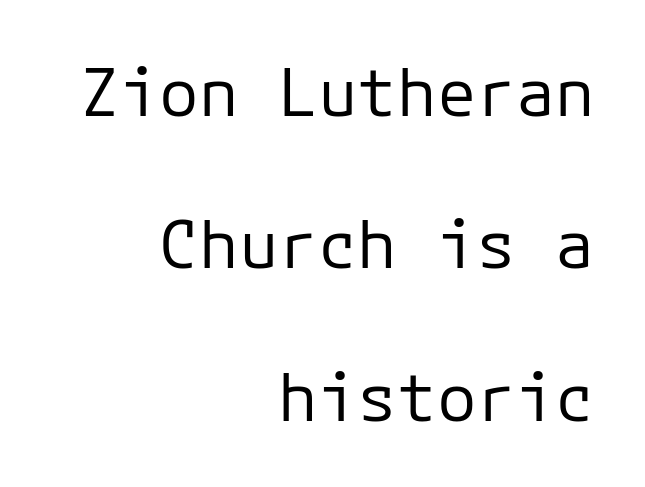
The image shows 66 px regular-weight sans-serif type, upright, monospaced; set right-aligned, loose line spacing (2.31x), normal letter spacing, not underlined; low stroke contrast and a medium x-height.
